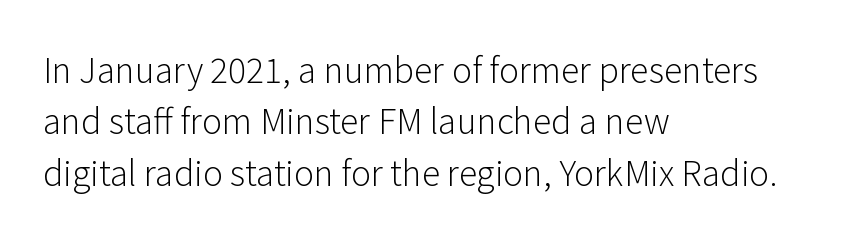
{"serif": "no", "italic": "no", "bold": "no", "weight": "light", "width": "normal", "stroke_contrast": "low", "x_height": "medium", "monospaced": "no", "underline": "no", "align": "left", "line_spacing": "normal", "line_spacing_ratio": 1.51, "letter_spacing": "normal", "letter_spacing_em": 0.0, "glyph_px": 34}
